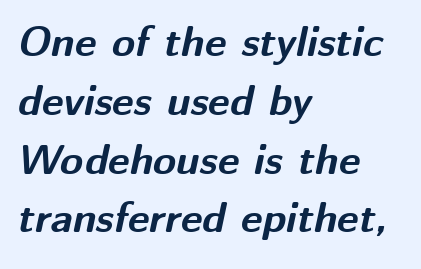
Whoever set this chose a conventional vertical rhythm. Clear beneath every line of the passage. Line starts are locked; line ends wander. Character widths vary here, with narrow letters taking less room than wide ones. Words appear dense and cohesive because spacing is normal.
